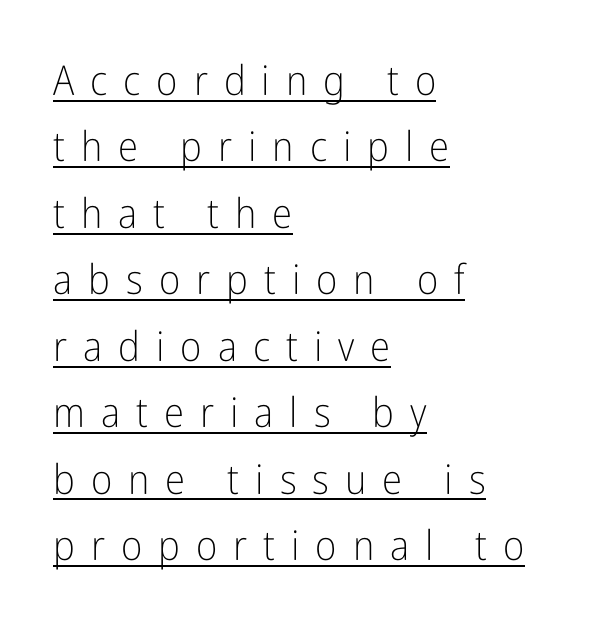
The image shows 41 px light, condensed sans-serif type, upright; set left-aligned, normal line spacing (1.62x), unusually wide letter spacing (+0.39 em), underlined; low stroke contrast and a medium x-height.
